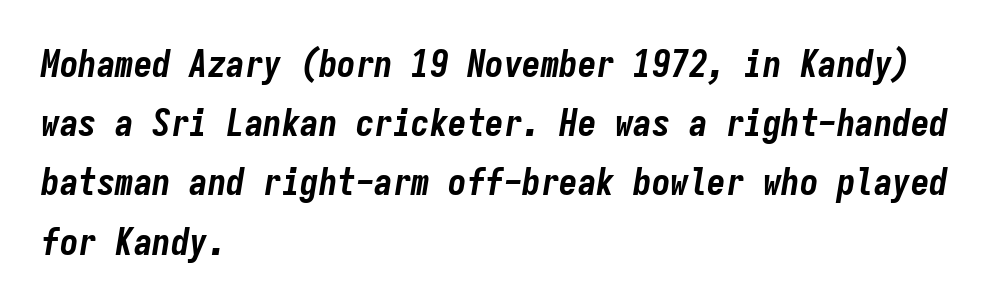
Nothing unusual about the tracking: characters are spaced as the font intends. Does the weight exceed regular? Yes, all the way to bold. Slant detected: the letters are inclined. Looks like terminal output: every glyph gets an equal slot. The setting favours the left margin, as ordinary paragraphs usually do. Quick note: interline space is typical.
